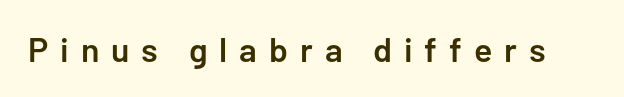
{"serif": "no", "italic": "no", "bold": "semi", "weight": "semibold", "width": "normal", "stroke_contrast": "low", "x_height": "medium", "monospaced": "no", "underline": "no", "letter_spacing": "wide", "letter_spacing_em": 0.35, "glyph_px": 34}
